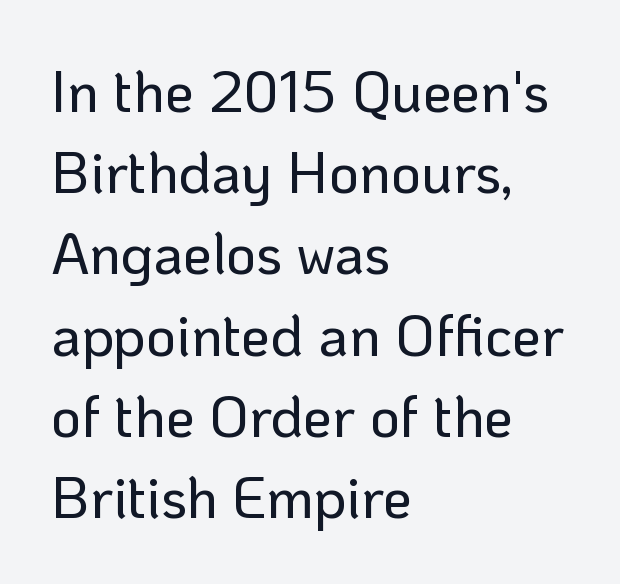
Italic? Not at all — the glyphs are vertical. Rows of type keep a routine distance in the vertical direction. Words float on clear page, feet unadorned. Looks like regular typesetting: each glyph gets only the width it needs.
